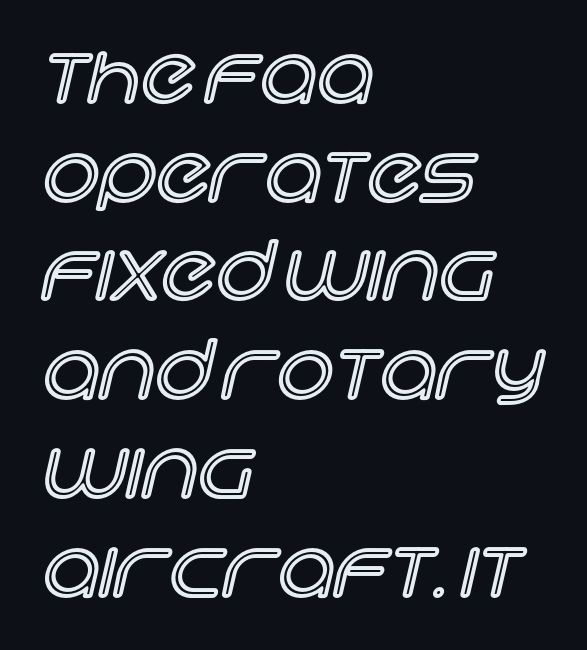
Q: Is the text italic (slanted)? A: Yes.
Q: Is the text underlined? A: No.
Q: How is the paragraph aligned? A: Left-aligned.
Q: Is the spacing between letters normal or unusually wide? A: Normal.
Q: Is the spacing between lines tight, normal or loose? A: Normal.
Q: Width (condensed, normal, or wide)? A: Normal.
Q: x-height? A: Large.
Q: Monospaced? A: No.
